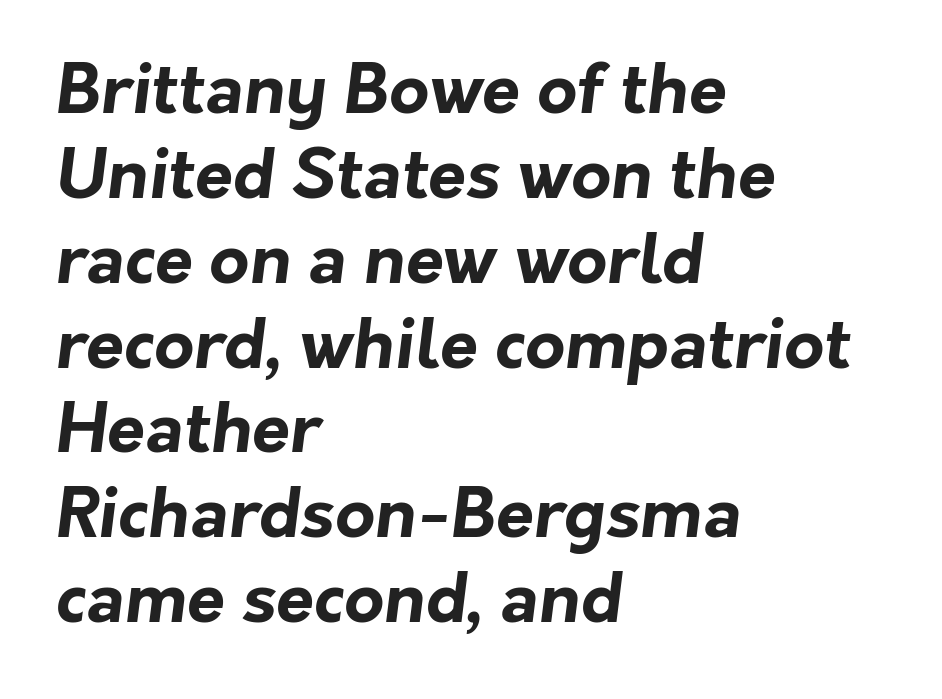
The passage shown has conventional tracking throughout. Its strokes are broad and dark, the hallmark of bold type. Lines of text with bare space underneath. The paragraph shown leans on its left margin. Varying glyph widths throughout — classic text-font behaviour. This sample uses a sans-serif face.
